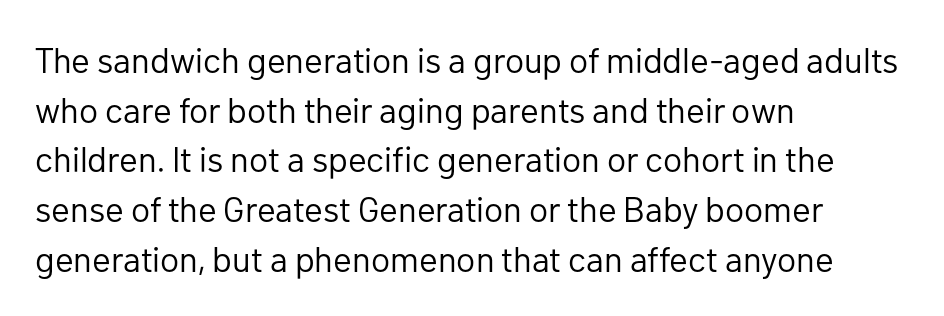
Q: Is the text bold? A: No.
Q: Is the text italic (slanted)? A: No, it is upright.
Q: Is the typeface a serif or a sans-serif typeface? A: Sans-serif.
Q: Is the text underlined? A: No.
Q: How is the paragraph aligned? A: Left-aligned.
Q: Is the spacing between letters normal or unusually wide? A: Normal.
Q: Is the spacing between lines tight, normal or loose? A: Normal.
Q: Width (condensed, normal, or wide)? A: Normal.
Q: Stroke contrast? A: Low.
Q: x-height? A: Medium.
Q: Monospaced? A: No.
